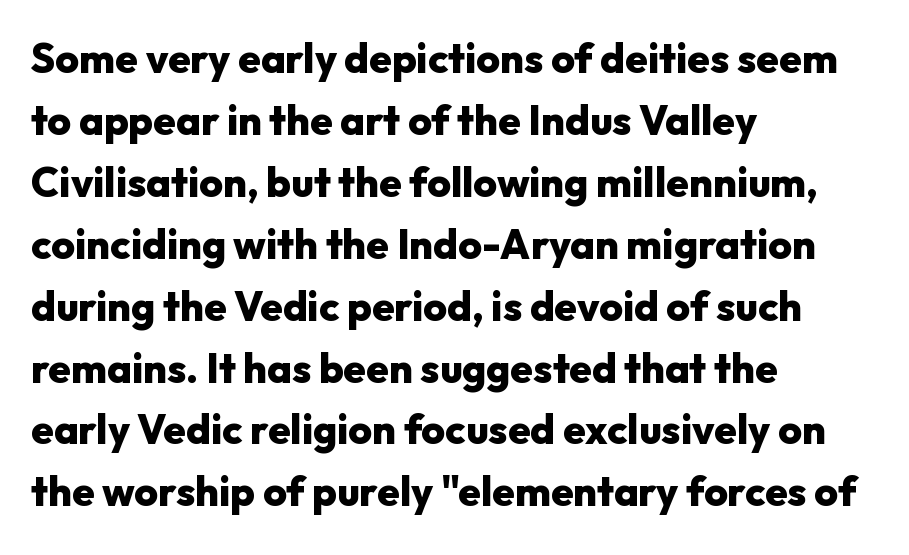
The typesetting leans heavy: a genuine bold. Observe the absence of serifs on each vertical stroke in this sample. Reading down the block, your eye returns to a fixed left position each line. Each new line begins a customary step beneath the previous one. Looks like regular typesetting: each glyph gets only the width it needs. The face used here is rendered with its standard letterfit.
